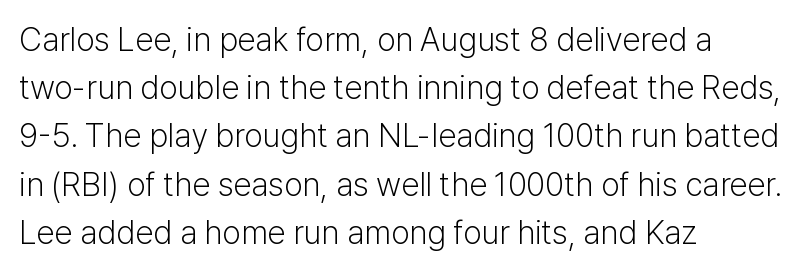
{"serif": "no", "italic": "no", "bold": "no", "weight": "light", "width": "normal", "stroke_contrast": "low", "x_height": "medium", "monospaced": "no", "underline": "no", "align": "left", "line_spacing": "normal", "line_spacing_ratio": 1.46, "letter_spacing": "normal", "letter_spacing_em": 0.0, "glyph_px": 33}
